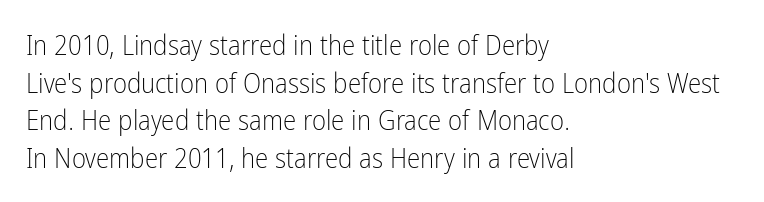
Q: Is the text bold? A: No.
Q: Is the text italic (slanted)? A: No, it is upright.
Q: Is the text underlined? A: No.
Q: How is the paragraph aligned? A: Left-aligned.
Q: Is the spacing between letters normal or unusually wide? A: Normal.
Q: Is the spacing between lines tight, normal or loose? A: Normal.
